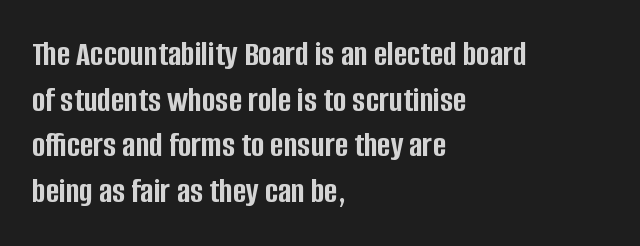
Heft: maximum for text — a bold. These lines were composed using upright roman letters. How would I describe the line gaps? Plain and ordinary. Compared with typical body copy, the letter spacing here is the same. Look at the bottom of the vertical strokes: they stop flat, with no serifs.
